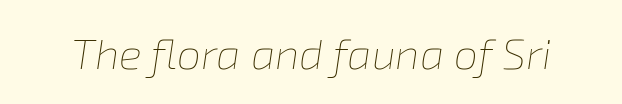
{"italic": "yes", "lean": "right", "slant_degrees": 8, "bold": "no", "weight": "thin", "width": "normal", "stroke_contrast": "low", "x_height": "medium", "monospaced": "no", "underline": "no", "letter_spacing": "normal", "letter_spacing_em": 0.0, "glyph_px": 43}
